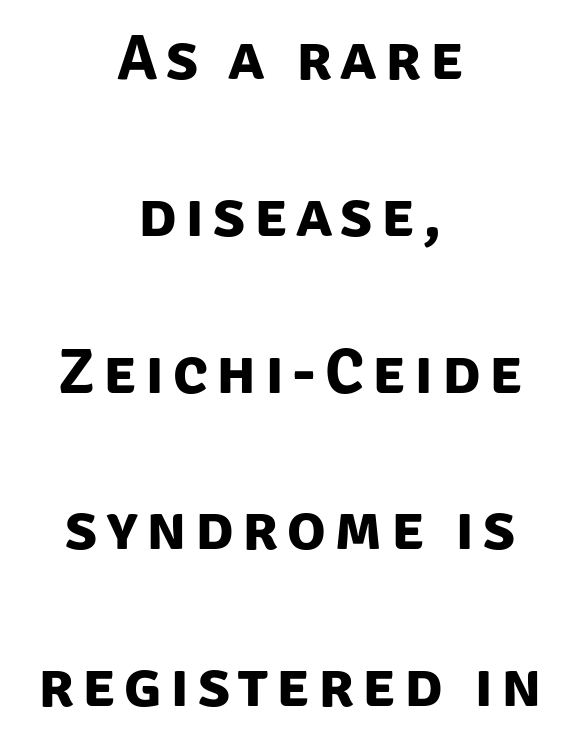
Q: Is the text bold? A: Yes.
Q: Is the typeface a serif or a sans-serif typeface? A: Sans-serif.
Q: Is the text underlined? A: No.
Q: How is the paragraph aligned? A: Centered.
Q: Is the spacing between lines tight, normal or loose? A: Loose.
Q: Width (condensed, normal, or wide)? A: Normal.
Q: Stroke contrast? A: Low.
Q: x-height? A: Large.
Q: Monospaced? A: No.
